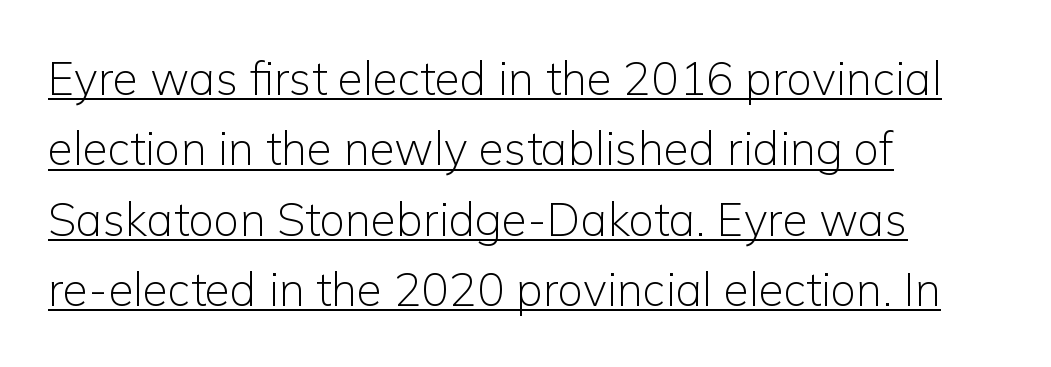
Character widths vary here, with narrow letters taking less room than wide ones. Typographically, this falls in the sans-serif category. Is the type heavy? It reads as light-to-regular instead. These lines sit exactly where default settings would place them.
